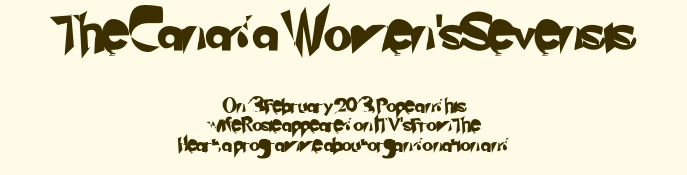
The image shows 36 px sans-serif type; set centered, normal line spacing (1.41x), normal letter spacing, not underlined; the first (top) block is 2.57x larger; low stroke contrast and a small x-height.
